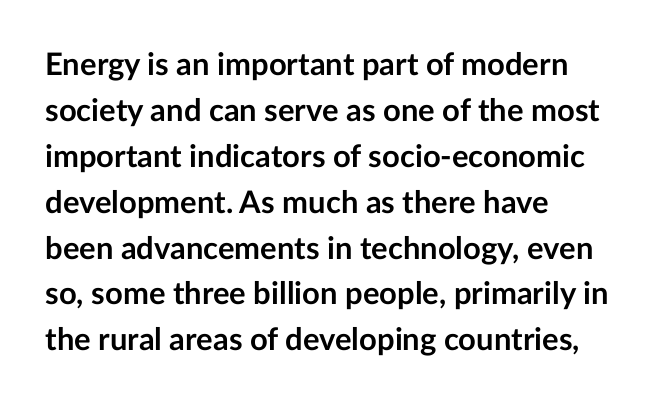
The image shows 31 px semibold sans-serif type, upright; set left-aligned, normal line spacing (1.48x), normal letter spacing, not underlined; low stroke contrast and a medium x-height.
